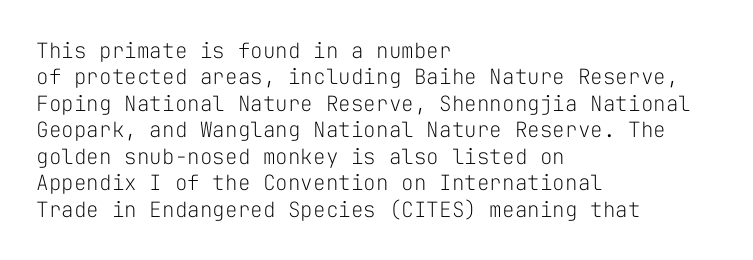
The rendering uses a moderate line-height, typical for paragraphs. Only glyphs here, with clear space below each row. The passage is arranged the way most books set body copy — flush left. Spacing between characters is what you'd get straight out of the box.
